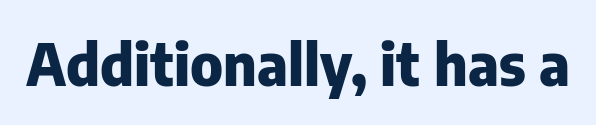
{"serif": "no", "italic": "no", "bold": "yes", "weight": "heavy", "width": "normal", "stroke_contrast": "low", "x_height": "medium", "monospaced": "no", "underline": "no", "letter_spacing": "normal", "letter_spacing_em": 0.0, "glyph_px": 58}
